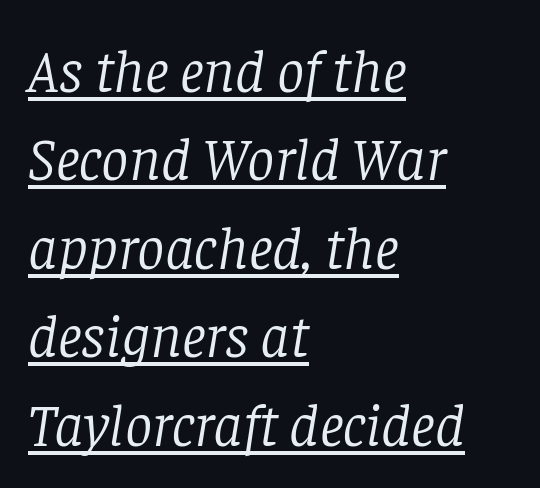
{"serif": "yes", "italic": "yes", "lean": "right", "slant_degrees": 8, "bold": "no", "weight": "light", "width": "normal", "stroke_contrast": "low", "x_height": "large", "monospaced": "no", "underline": "yes", "align": "left", "line_spacing": "normal", "line_spacing_ratio": 1.45, "letter_spacing": "normal", "letter_spacing_em": 0.0, "glyph_px": 61}
